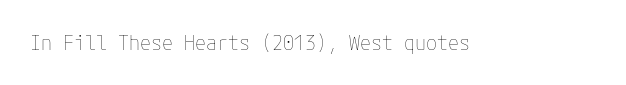
Q: Is the text bold? A: No.
Q: Is the text italic (slanted)? A: No, it is upright.
Q: Is the text underlined? A: No.
Q: Is the spacing between letters normal or unusually wide? A: Normal.
